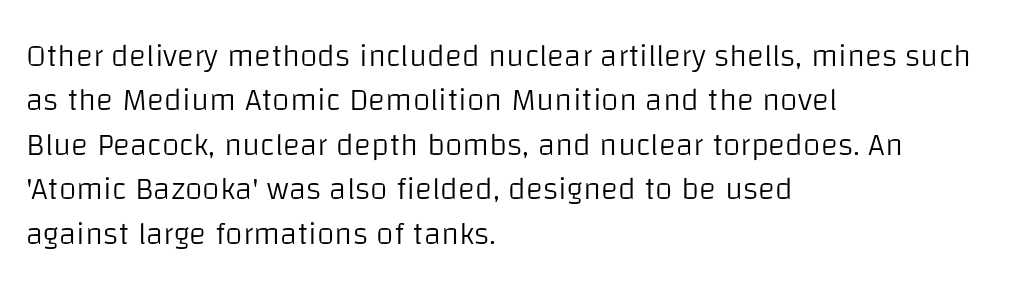
The image shows 32 px light sans-serif type, upright; set left-aligned, normal line spacing (1.39x), normal letter spacing, not underlined; low stroke contrast and a large x-height.
